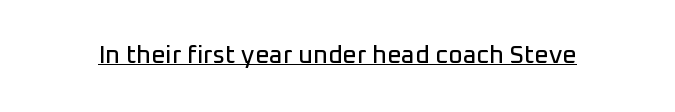
Q: Is the text italic (slanted)? A: No, it is upright.
Q: Is the text underlined? A: Yes.
Q: Is the spacing between letters normal or unusually wide? A: Normal.
